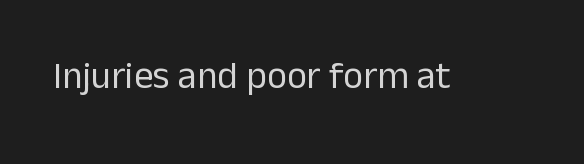
{"serif": "no", "italic": "no", "bold": "no", "weight": "regular", "width": "normal", "stroke_contrast": "low", "x_height": "medium", "monospaced": "no", "underline": "no", "letter_spacing": "normal", "letter_spacing_em": 0.0, "glyph_px": 38}
